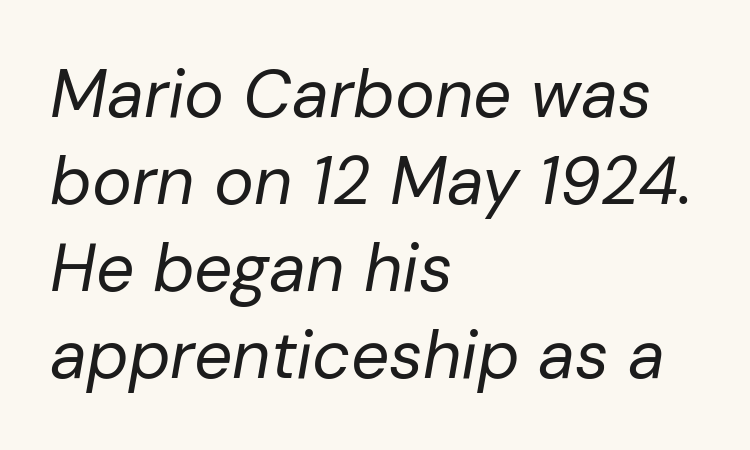
{"italic": "yes", "lean": "right", "slant_degrees": 10, "bold": "no", "weight": "regular", "width": "normal", "stroke_contrast": "low", "x_height": "medium", "monospaced": "no", "underline": "no", "align": "left", "line_spacing": "normal", "line_spacing_ratio": 1.3, "letter_spacing": "normal", "letter_spacing_em": 0.0, "glyph_px": 67}
